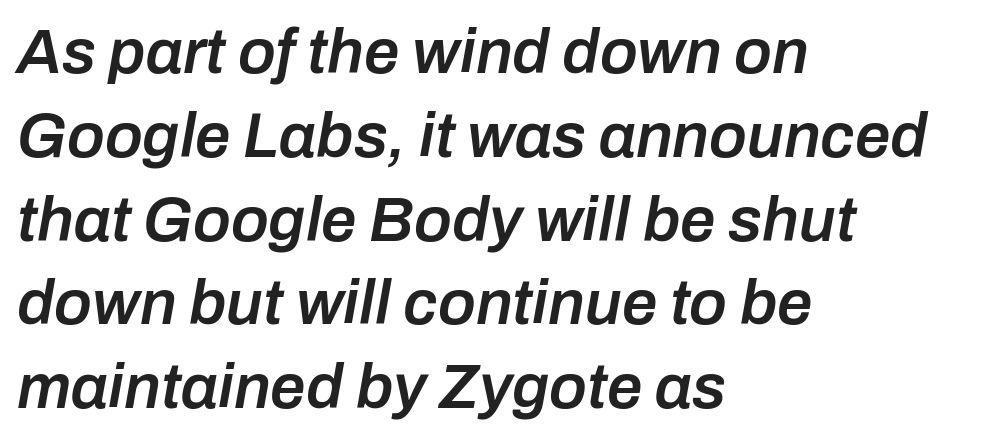
You could call the tracking neutral — neither tight nor loose. If you measured baseline to baseline, you'd find a middling distance. Nobody drew a line under any word here. Think of a printed novel: that variable character pitch is what you see here.
